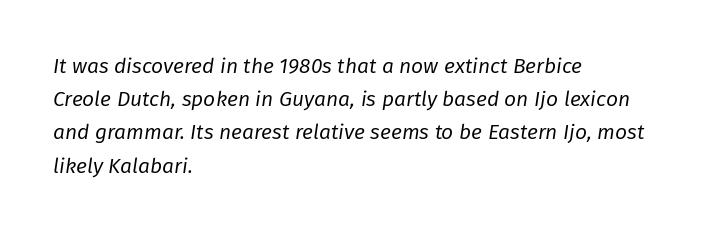
{"italic": "yes", "lean": "right", "slant_degrees": 8, "bold": "no", "underline": "no", "align": "left", "line_spacing": "normal", "line_spacing_ratio": 1.58, "letter_spacing": "normal", "letter_spacing_em": 0.0, "glyph_px": 21}
